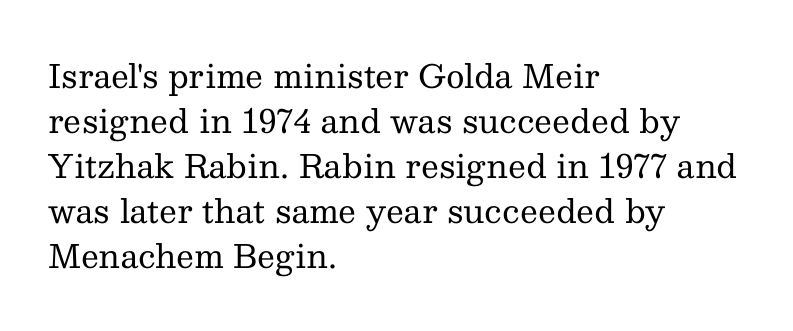
The image shows 32 px regular-weight serif type, upright; set left-aligned, normal line spacing (1.41x), normal letter spacing, not underlined; medium stroke contrast and a medium x-height.
